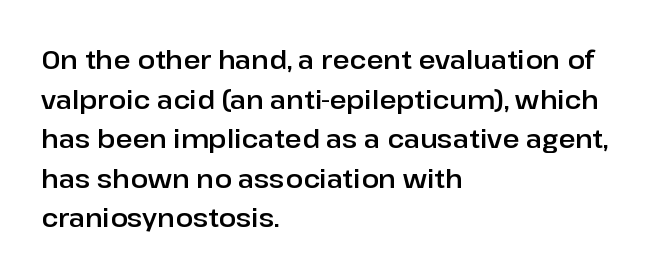
Q: Is the text italic (slanted)? A: No, it is upright.
Q: Is the text underlined? A: No.
Q: How is the paragraph aligned? A: Left-aligned.
Q: Is the spacing between letters normal or unusually wide? A: Normal.
Q: Is the spacing between lines tight, normal or loose? A: Normal.
